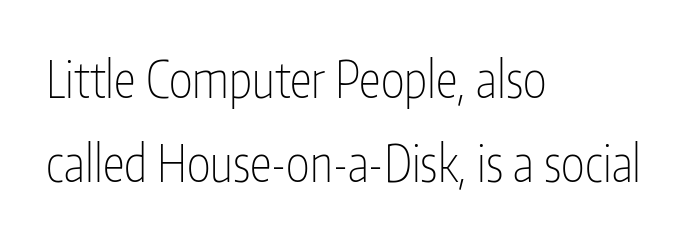
Q: Is the text bold? A: No.
Q: Is the text italic (slanted)? A: No, it is upright.
Q: Is the typeface a serif or a sans-serif typeface? A: Sans-serif.
Q: Is the text underlined? A: No.
Q: How is the paragraph aligned? A: Left-aligned.
Q: Is the spacing between letters normal or unusually wide? A: Normal.
Q: Is the spacing between lines tight, normal or loose? A: Normal.
Q: Width (condensed, normal, or wide)? A: Condensed.
Q: Stroke contrast? A: Low.
Q: x-height? A: Medium.
Q: Monospaced? A: No.
